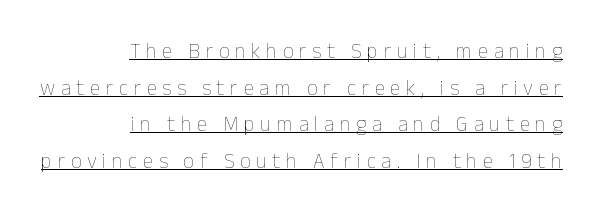
{"italic": "no", "bold": "no", "underline": "yes", "align": "right", "line_spacing_ratio": 1.75, "letter_spacing": "wide", "letter_spacing_em": 0.27, "glyph_px": 21}
